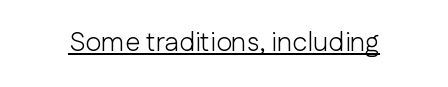
The image shows 27 px text type, upright; set normal letter spacing, underlined.
